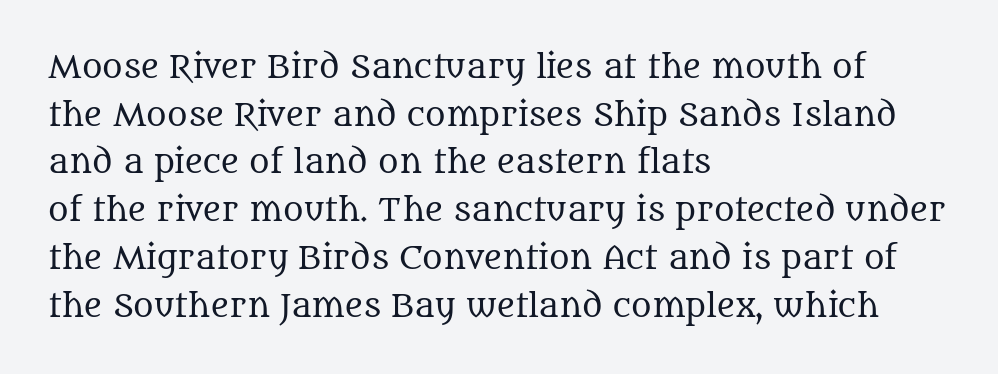
{"serif": "yes", "italic": "no", "bold": "no", "weight": "regular", "width": "normal", "stroke_contrast": "medium", "x_height": "large", "monospaced": "no", "underline": "no", "align": "left", "line_spacing": "normal", "line_spacing_ratio": 1.54, "letter_spacing": "normal", "letter_spacing_em": 0.0, "glyph_px": 31}
